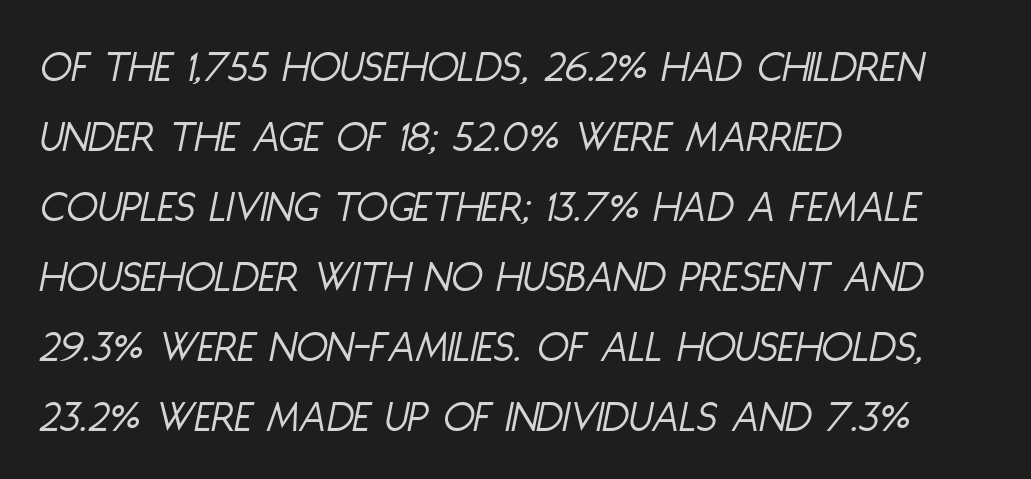
{"italic": "yes", "lean": "right", "slant_degrees": 11, "bold": "no", "weight": "light", "width": "condensed", "stroke_contrast": "low", "x_height": "large", "monospaced": "no", "underline": "no", "align": "left", "line_spacing": "normal", "line_spacing_ratio": 1.52, "letter_spacing": "normal", "letter_spacing_em": 0.0, "glyph_px": 46}
